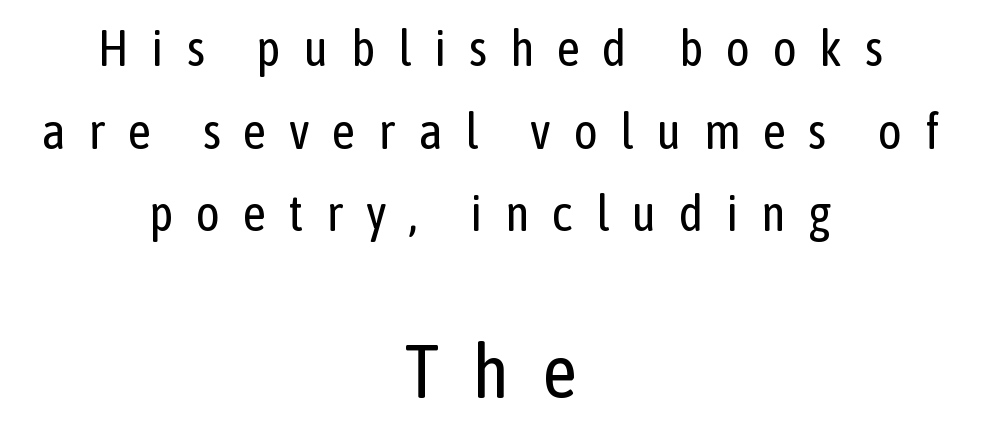
{"serif": "no", "italic": "no", "bold": "no", "weight": "regular", "width": "condensed", "stroke_contrast": "low", "x_height": "medium", "monospaced": "no", "underline": "no", "align": "center", "line_spacing": "normal", "line_spacing_ratio": 1.62, "letter_spacing": "wide", "letter_spacing_em": 0.44, "larger_block": "second", "size_ratio": 1.49, "glyph_px": 76}
